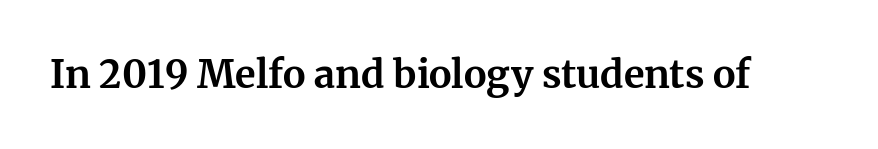
The image shows 38 px bold serif type, upright; set normal letter spacing, not underlined; medium stroke contrast and a medium x-height.
